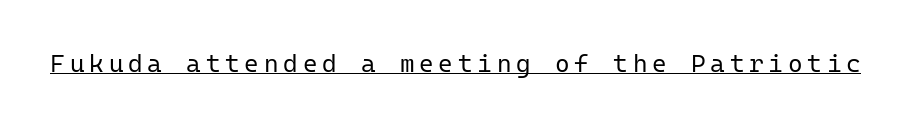
{"italic": "no", "bold": "no", "underline": "yes", "glyph_px": 25}
